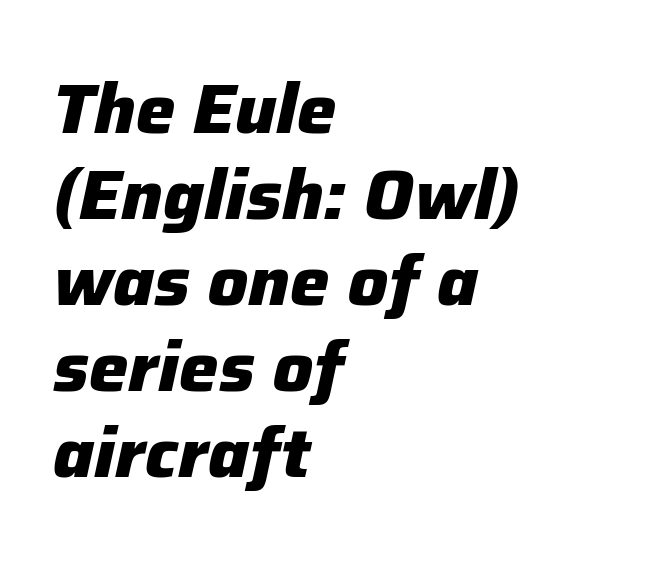
Q: Is the text bold? A: Yes.
Q: Is the text italic (slanted)? A: Yes, it leans right by about 12 degrees.
Q: Is the text underlined? A: No.
Q: How is the paragraph aligned? A: Left-aligned.
Q: Is the spacing between letters normal or unusually wide? A: Normal.
Q: Width (condensed, normal, or wide)? A: Normal.
Q: Stroke contrast? A: Low.
Q: x-height? A: Medium.
Q: Monospaced? A: No.
